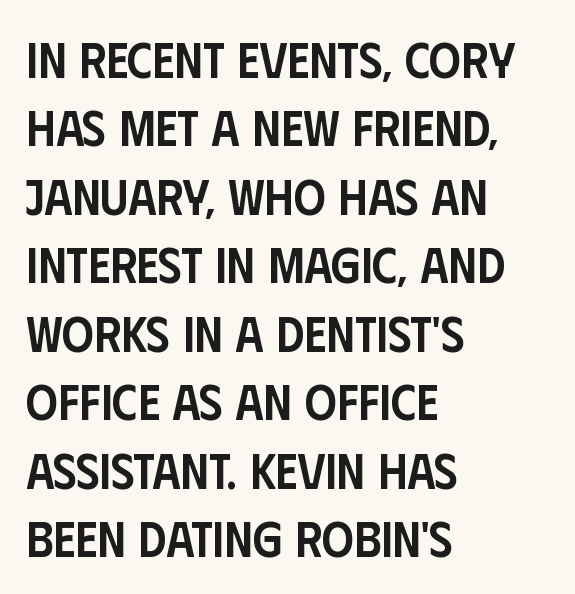
Q: Is the text bold? A: Semi-bold.
Q: Is the text italic (slanted)? A: No, it is upright.
Q: Is the typeface a serif or a sans-serif typeface? A: Sans-serif.
Q: Is the text underlined? A: No.
Q: How is the paragraph aligned? A: Left-aligned.
Q: Is the spacing between letters normal or unusually wide? A: Normal.
Q: Is the spacing between lines tight, normal or loose? A: Normal.
Q: Width (condensed, normal, or wide)? A: Condensed.
Q: Stroke contrast? A: Low.
Q: x-height? A: Large.
Q: Monospaced? A: No.
